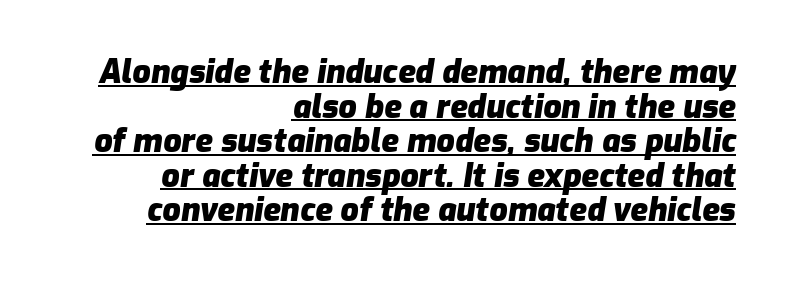
{"italic": "yes", "lean": "right", "slant_degrees": 9, "bold": "yes", "weight": "heavy", "width": "normal", "stroke_contrast": "low", "x_height": "medium", "monospaced": "no", "underline": "yes", "align": "right", "line_spacing": "tight", "line_spacing_ratio": 1.08, "letter_spacing": "normal", "letter_spacing_em": 0.0, "glyph_px": 32}
